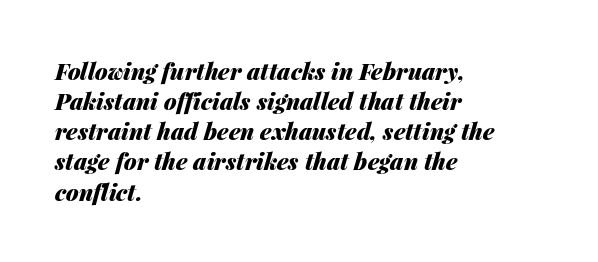
{"italic": "yes", "lean": "right", "slant_degrees": 14, "bold": "yes", "underline": "no", "align": "left", "line_spacing": "normal", "line_spacing_ratio": 1.31, "letter_spacing": "normal", "letter_spacing_em": 0.0, "glyph_px": 23}
